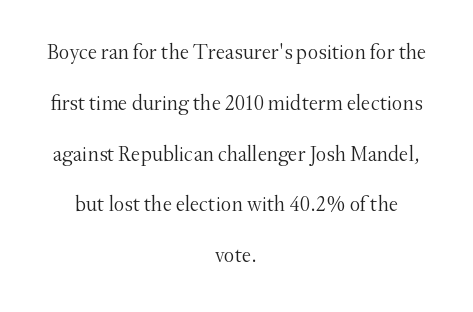
{"italic": "no", "bold": "no", "underline": "no", "align": "center", "line_spacing": "loose", "line_spacing_ratio": 2.42, "letter_spacing": "normal", "letter_spacing_em": 0.0, "glyph_px": 21}
